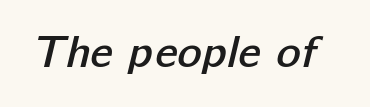
Q: Is the text bold? A: Semi-bold.
Q: Is the typeface a serif or a sans-serif typeface? A: Sans-serif.
Q: Is the text underlined? A: No.
Q: Is the spacing between letters normal or unusually wide? A: Normal.
Q: Width (condensed, normal, or wide)? A: Normal.
Q: Stroke contrast? A: Low.
Q: x-height? A: Medium.
Q: Monospaced? A: No.
